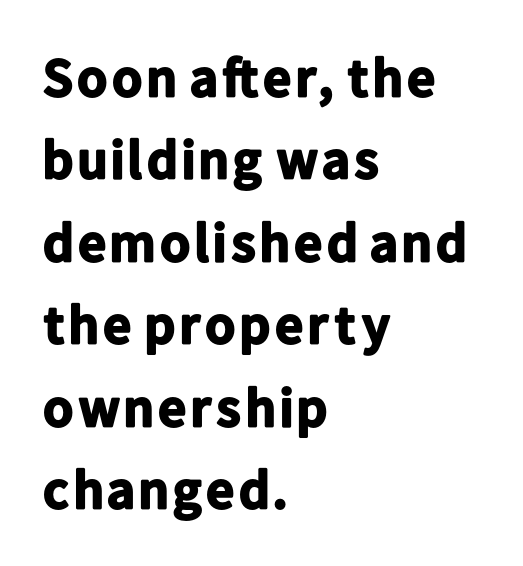
{"serif": "no", "italic": "no", "bold": "yes", "weight": "bold", "width": "normal", "stroke_contrast": "low", "x_height": "medium", "monospaced": "no", "underline": "no", "align": "left", "line_spacing": "normal", "line_spacing_ratio": 1.5, "letter_spacing": "normal", "letter_spacing_em": 0.0, "glyph_px": 55}
